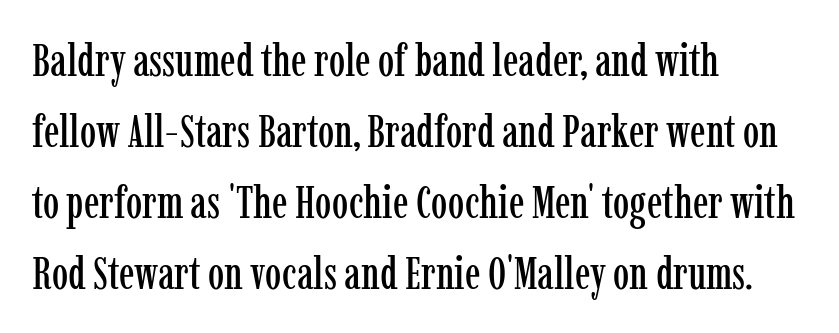
The image shows 46 px condensed serif type, upright; set left-aligned, normal line spacing (1.54x), normal letter spacing, not underlined; low stroke contrast and a medium x-height.
